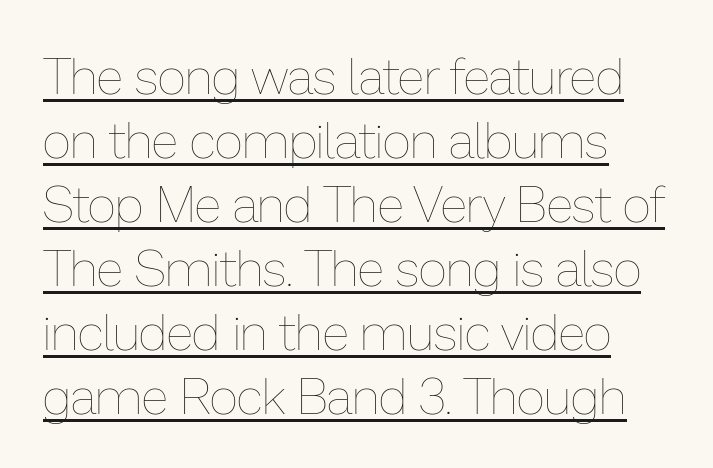
Italic? Not at all — the glyphs are vertical. The passage shown is underscored from start to finish. In terms of letterspacing, this is plain default setting. Think of a printed novel: that variable character pitch is what you see here. Normally led — the rows are evenly, conventionally spaced.
